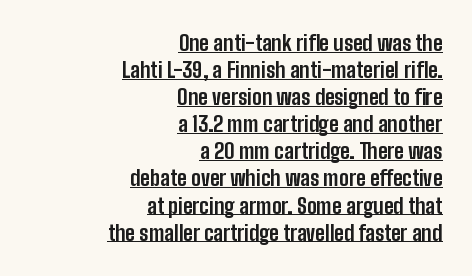
{"italic": "no", "bold": "yes", "underline": "yes", "align": "right", "line_spacing": "normal", "line_spacing_ratio": 1.29, "letter_spacing": "normal", "letter_spacing_em": 0.0, "glyph_px": 21}
